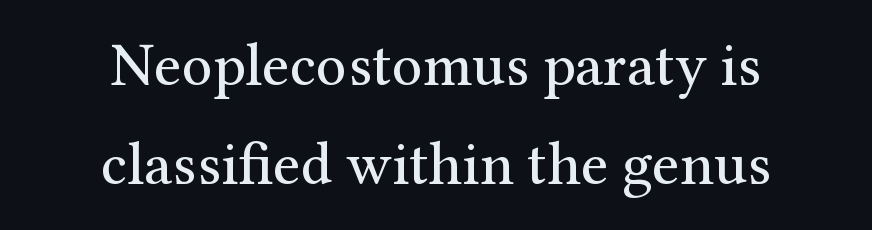
The image shows 61 px regular-weight serif type, upright; set centered, normal line spacing (1.62x), normal letter spacing, not underlined; medium stroke contrast and a medium x-height.
